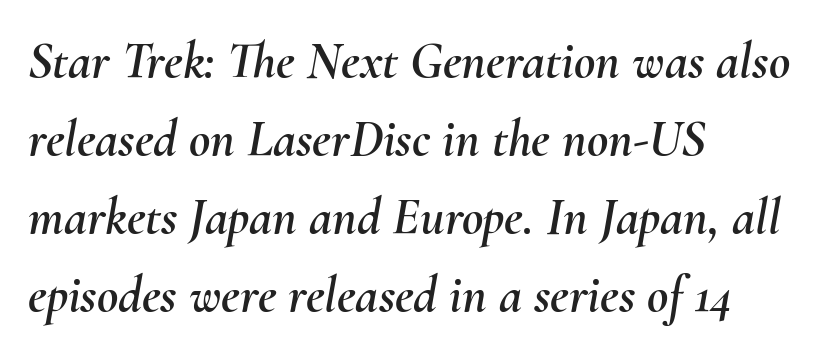
Q: Is the text italic (slanted)? A: Yes, it leans right by about 10 degrees.
Q: Is the text underlined? A: No.
Q: How is the paragraph aligned? A: Left-aligned.
Q: Is the spacing between letters normal or unusually wide? A: Normal.
Q: Is the spacing between lines tight, normal or loose? A: Normal.
Q: Width (condensed, normal, or wide)? A: Normal.
Q: Stroke contrast? A: Medium.
Q: x-height? A: Small.
Q: Monospaced? A: No.
